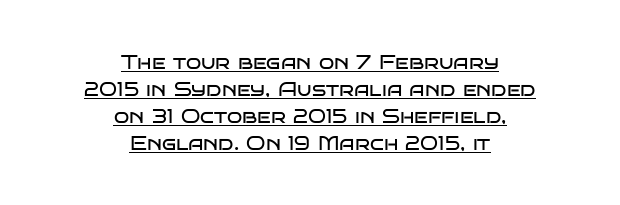
{"italic": "no", "bold": "no", "underline": "yes", "align": "center", "line_spacing": "normal", "line_spacing_ratio": 1.35, "letter_spacing": "normal", "letter_spacing_em": 0.0, "glyph_px": 20}
